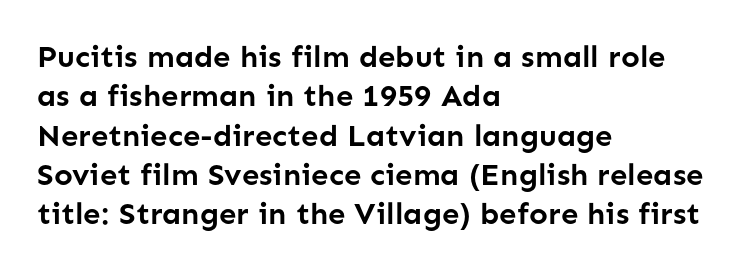
Q: Is the text bold? A: Yes.
Q: Is the text italic (slanted)? A: No, it is upright.
Q: Is the typeface a serif or a sans-serif typeface? A: Sans-serif.
Q: Is the text underlined? A: No.
Q: How is the paragraph aligned? A: Left-aligned.
Q: Is the spacing between letters normal or unusually wide? A: Normal.
Q: Is the spacing between lines tight, normal or loose? A: Normal.
Q: Width (condensed, normal, or wide)? A: Normal.
Q: Stroke contrast? A: Low.
Q: x-height? A: Medium.
Q: Monospaced? A: No.
